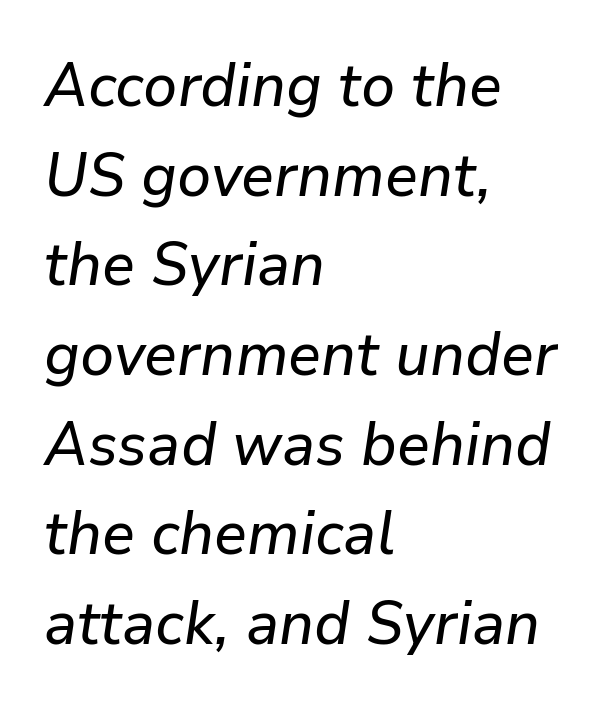
The image shows 61 px text type, italic (leaning right); set left-aligned, normal line spacing (1.47x), normal letter spacing, not underlined; low stroke contrast and a medium x-height.
